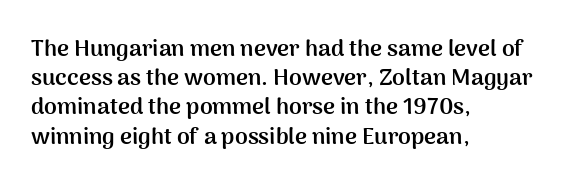
Is the block centered? No — it sits flush against the left margin. Strong, thick strokes mark this as bold type. Plain, unruled lines of type. Nothing unusual about the tracking: characters are spaced as the font intends. When letters stand straight like this, we call the style roman or upright. One glance says typical: line gaps are just what's usual.
